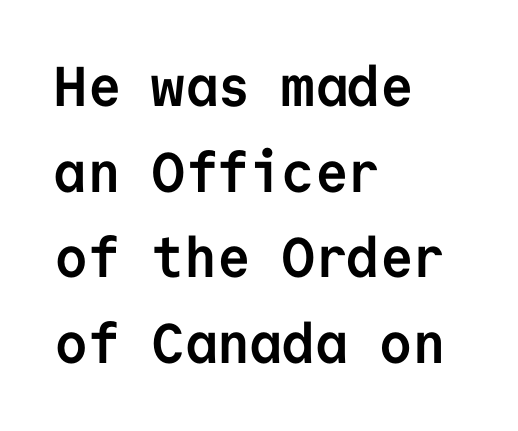
{"serif": "no", "italic": "no", "bold": "yes", "weight": "semibold", "width": "normal", "stroke_contrast": "low", "x_height": "medium", "monospaced": "yes", "underline": "no", "align": "left", "line_spacing": "normal", "line_spacing_ratio": 1.53, "letter_spacing": "normal", "letter_spacing_em": 0.0, "glyph_px": 56}
